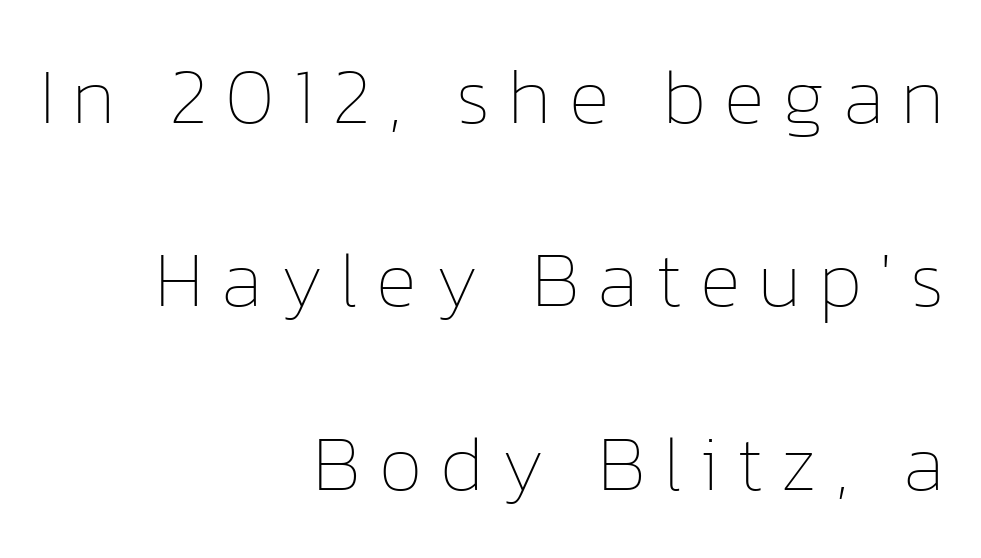
The image shows 78 px thin type, upright; set right-aligned, loose line spacing (2.35x), unusually wide letter spacing (+0.23 em), not underlined; low stroke contrast and a medium x-height.
